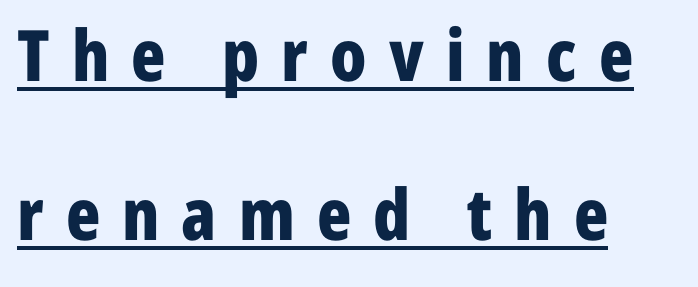
Q: Is the text bold? A: Yes.
Q: Is the text italic (slanted)? A: No, it is upright.
Q: Is the typeface a serif or a sans-serif typeface? A: Sans-serif.
Q: Is the text underlined? A: Yes.
Q: How is the paragraph aligned? A: Left-aligned.
Q: Is the spacing between letters normal or unusually wide? A: Unusually wide.
Q: Is the spacing between lines tight, normal or loose? A: Loose.
Q: Width (condensed, normal, or wide)? A: Condensed.
Q: Stroke contrast? A: Low.
Q: x-height? A: Medium.
Q: Monospaced? A: No.
